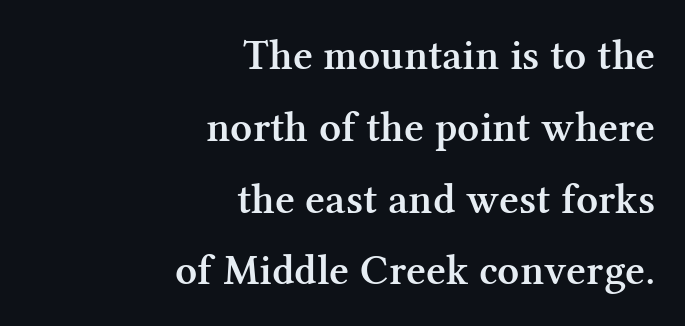
The image shows 43 px semibold serif type, upright; set right-aligned, normal line spacing (1.67x), normal letter spacing, not underlined; medium stroke contrast and a medium x-height.
